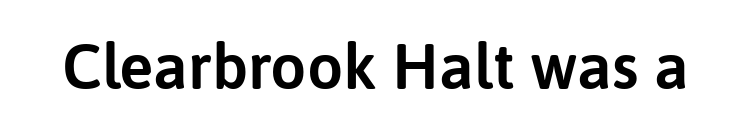
Inter-character spacing is left at the font's built-in metrics. Looks like regular typesetting: each glyph gets only the width it needs. The lettering stays uniformly vertical, giving the passage a roman look. A bare baseline throughout the passage. Observe the absence of serifs on each vertical stroke in this sample.
